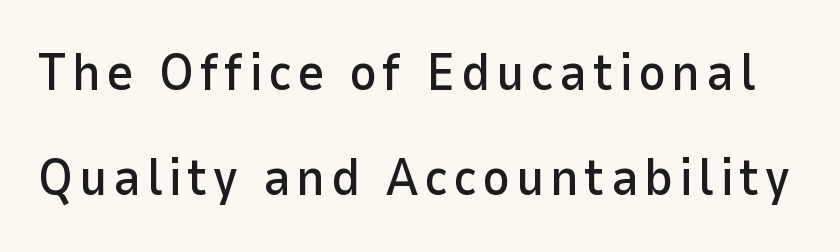
Q: Is the text italic (slanted)? A: No, it is upright.
Q: Is the typeface a serif or a sans-serif typeface? A: Sans-serif.
Q: Is the text underlined? A: No.
Q: Is the spacing between lines tight, normal or loose? A: Loose.
Q: Width (condensed, normal, or wide)? A: Normal.
Q: Stroke contrast? A: Low.
Q: x-height? A: Medium.
Q: Monospaced? A: No.
